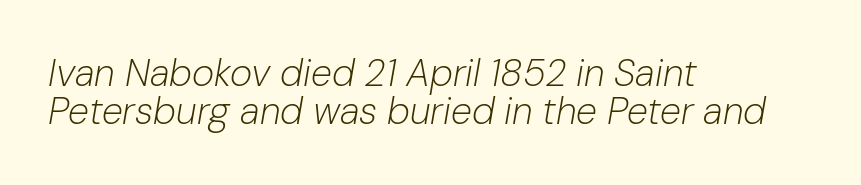
Ink coverage per letter is moderate at most. Note the varied advance widths — an 'i' is clearly narrower than an 'm'. The rendering uses a small line-height, squeezing the rows. The letterforms sit shoulder to shoulder at normal distance.
